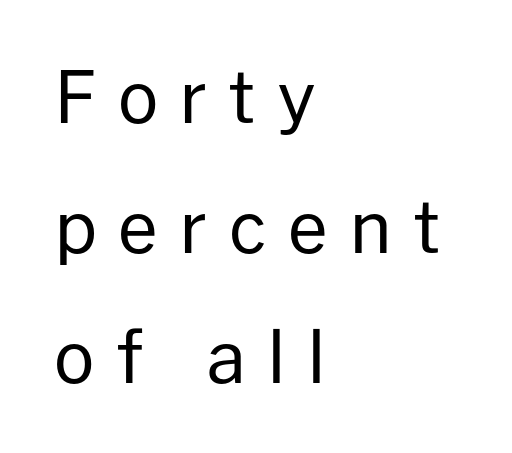
Q: Is the text bold? A: No.
Q: Is the text italic (slanted)? A: No, it is upright.
Q: Is the typeface a serif or a sans-serif typeface? A: Sans-serif.
Q: Is the text underlined? A: No.
Q: How is the paragraph aligned? A: Left-aligned.
Q: Is the spacing between letters normal or unusually wide? A: Unusually wide.
Q: Width (condensed, normal, or wide)? A: Normal.
Q: Stroke contrast? A: Low.
Q: x-height? A: Medium.
Q: Monospaced? A: No.
